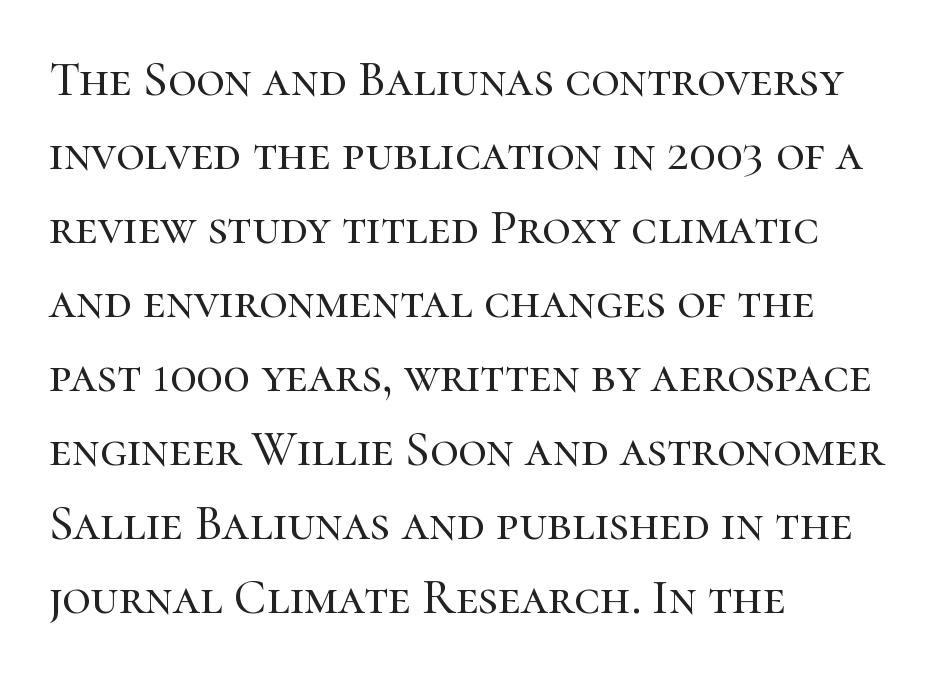
The image shows 49 px serif type, upright; set left-aligned, normal line spacing (1.51x), normal letter spacing, not underlined; high stroke contrast and a medium x-height.
